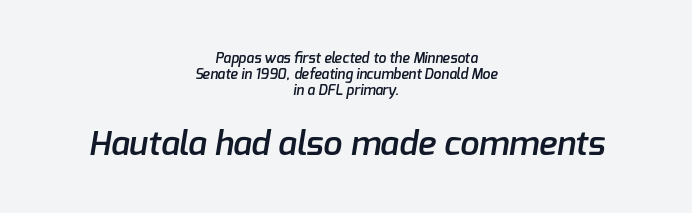
Q: Is the text bold? A: Semi-bold.
Q: Is the typeface a serif or a sans-serif typeface? A: Sans-serif.
Q: Is the text underlined? A: No.
Q: How is the paragraph aligned? A: Centered.
Q: Is the spacing between letters normal or unusually wide? A: Normal.
Q: Which block of text is set in a larger size, the first (top) or the second (bottom)? A: The second (bottom) one.
Q: Width (condensed, normal, or wide)? A: Normal.
Q: Stroke contrast? A: Low.
Q: x-height? A: Medium.
Q: Monospaced? A: No.
